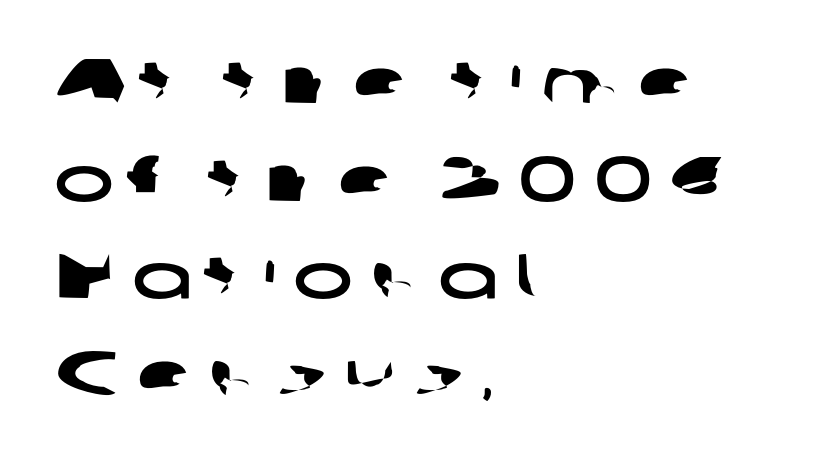
The image shows 63 px wide sans-serif type; set left-aligned, normal line spacing (1.55x), unusually wide letter spacing (+0.27 em), not underlined; low stroke contrast and a medium x-height.
